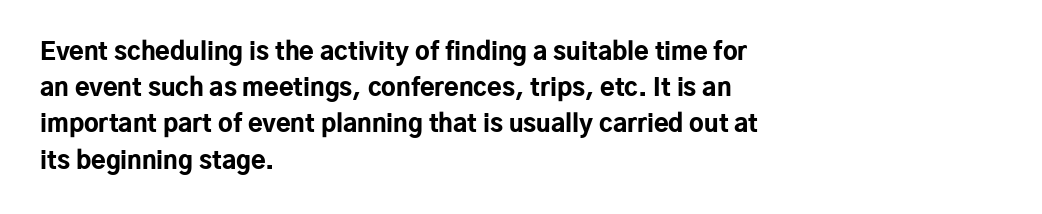
The vertical gap from one line to the next is medium. In terms of posture, this sample is upright. Look at the stroke-to-counter ratio: heavy, a bold. Clear beneath every line of the passage. Casual observation: everything's shoved over to the left. You could call the tracking neutral — neither tight nor loose.
